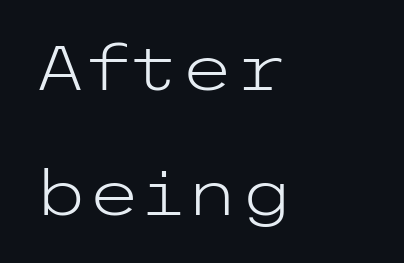
What stands out about the letter spacing? Nothing — it is the standard amount. This is not heavy type; no bold has been used. A roman cut, with each character standing at attention. The paragraph shown leans on its left margin. Is this a sans? Yes — the strokes have no serifs. Glance below the letters and you will spot only blank space.
